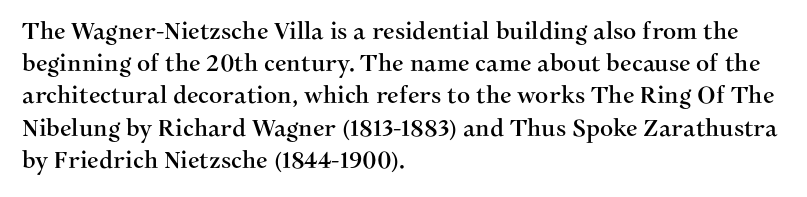
Q: Is the text italic (slanted)? A: No, it is upright.
Q: Is the text underlined? A: No.
Q: How is the paragraph aligned? A: Left-aligned.
Q: Is the spacing between letters normal or unusually wide? A: Normal.
Q: Is the spacing between lines tight, normal or loose? A: Normal.
